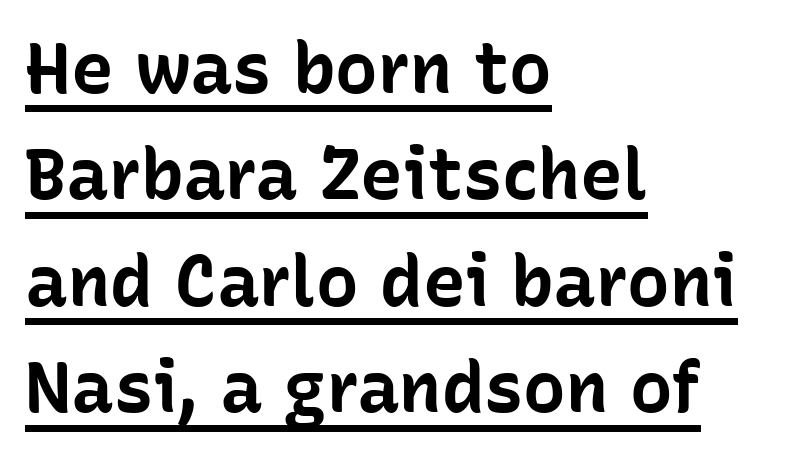
Varying glyph widths throughout — classic text-font behaviour. Notice how a bar underscores the lettering throughout. Nope, no serifs anywhere on these letters. On the weight axis this lands at bold, roughly 700. A student would call this left alignment; a typographer would say flush left, rag right.
